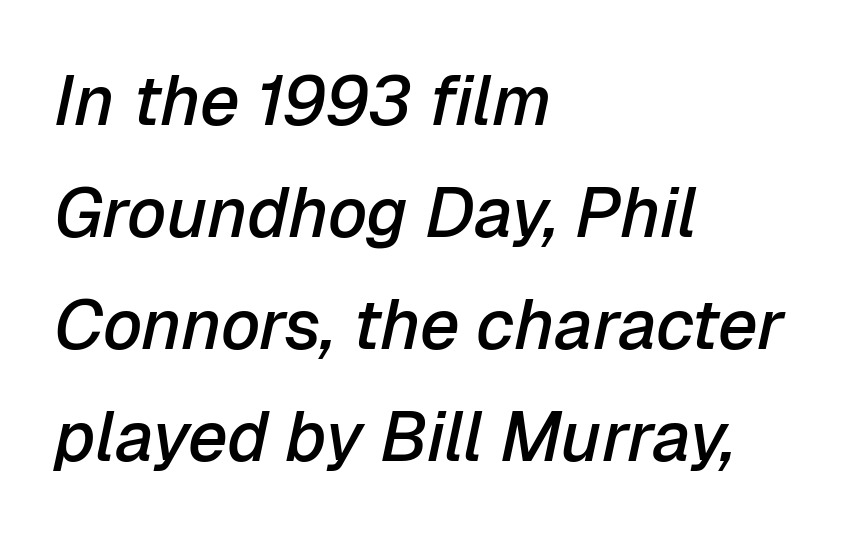
{"italic": "yes", "lean": "right", "slant_degrees": 12, "bold": "semi", "weight": "semibold", "width": "normal", "stroke_contrast": "low", "x_height": "medium", "monospaced": "no", "underline": "no", "align": "left", "line_spacing": "normal", "line_spacing_ratio": 1.6, "letter_spacing": "normal", "letter_spacing_em": 0.0, "glyph_px": 70}
